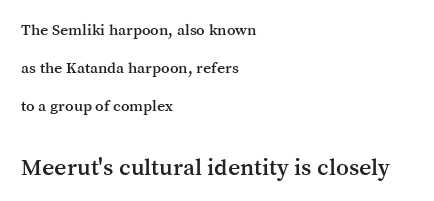
The lettering holds an erect, upright posture throughout. Clear beneath every line of the passage. Reading down the block, your eye returns to a fixed left position each line. The designer dialed line spacing up above the default. Character size in the trailing block exceeds that of the leading block.
